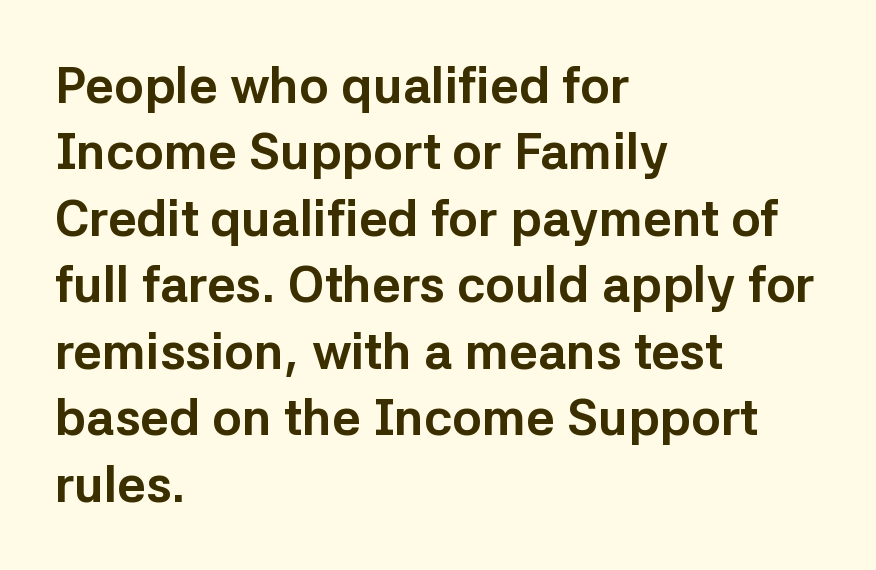
{"serif": "no", "italic": "no", "bold": "yes", "weight": "bold", "width": "normal", "stroke_contrast": "low", "x_height": "medium", "monospaced": "no", "underline": "no", "align": "left", "line_spacing": "normal", "line_spacing_ratio": 1.33, "letter_spacing": "normal", "letter_spacing_em": 0.0, "glyph_px": 50}
